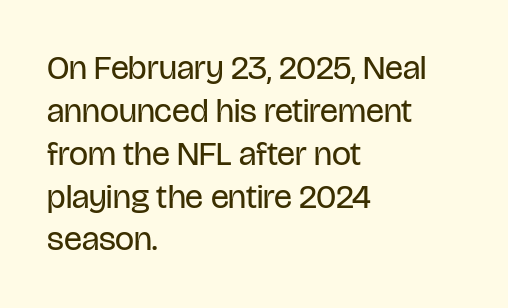
Font category for this specimen: sans-serif. This sample keeps an unexceptional amount of space between lines. This sample is left-justified, so line endings fall wherever the words run out. The passage shown is not underscored anywhere. A typesetter would call this zero additional tracking. Character widths vary here, with narrow letters taking less room than wide ones.
